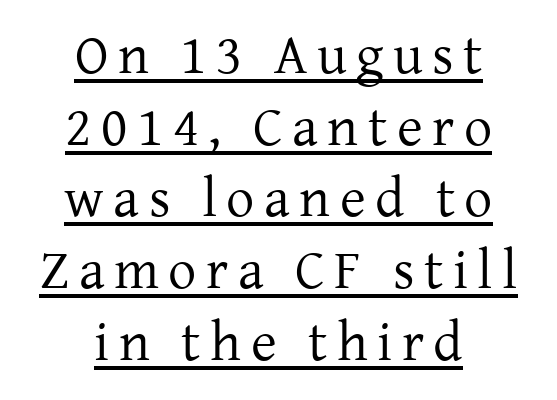
Does a line run under the words? Yes, clearly. Character widths vary here, with narrow letters taking less room than wide ones. The font family rendered here belongs to the serif group. Notice how the passage keeps no hard edge, just a central spine. No heavy texture on the line: the type isn't bold. No italicization has been applied; the sample stays upright.
